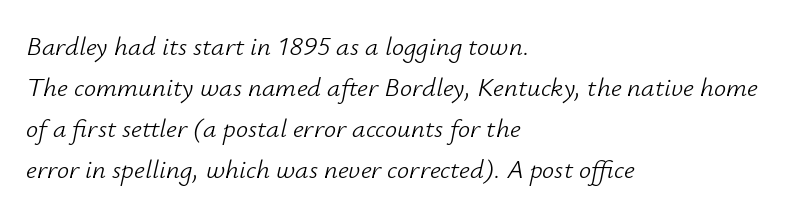
Q: Is the text bold? A: No.
Q: Is the text italic (slanted)? A: Yes, it leans right by about 12 degrees.
Q: Is the text underlined? A: No.
Q: How is the paragraph aligned? A: Left-aligned.
Q: Is the spacing between letters normal or unusually wide? A: Normal.
Q: Is the spacing between lines tight, normal or loose? A: Normal.
